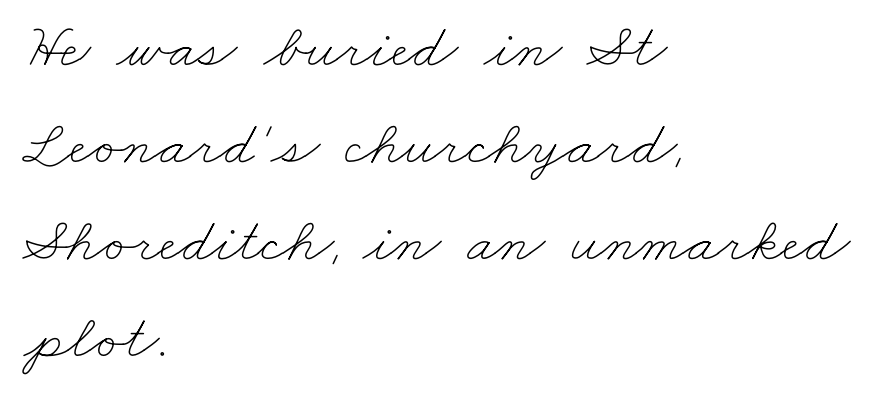
Q: Is the text bold? A: No.
Q: Is the text underlined? A: No.
Q: How is the paragraph aligned? A: Left-aligned.
Q: Is the spacing between letters normal or unusually wide? A: Normal.
Q: Is the spacing between lines tight, normal or loose? A: Normal.
Q: Width (condensed, normal, or wide)? A: Wide.
Q: Stroke contrast? A: Low.
Q: x-height? A: Small.
Q: Monospaced? A: No.
